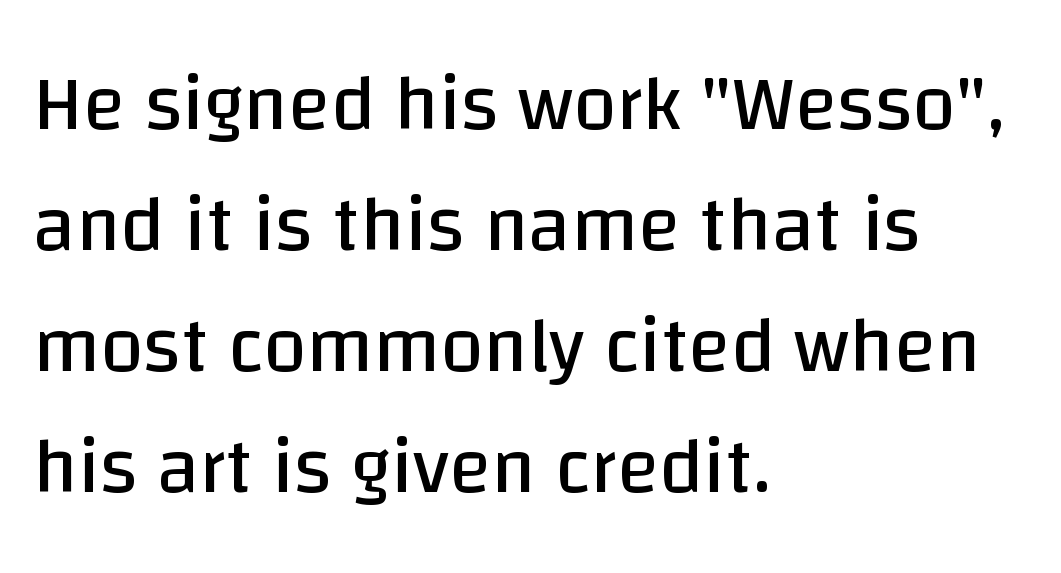
The designer left line spacing at the default. Line beginnings align vertically; line endings do not. Lines of text with bare space underneath. Nope, not italic — everything's standing straight.
